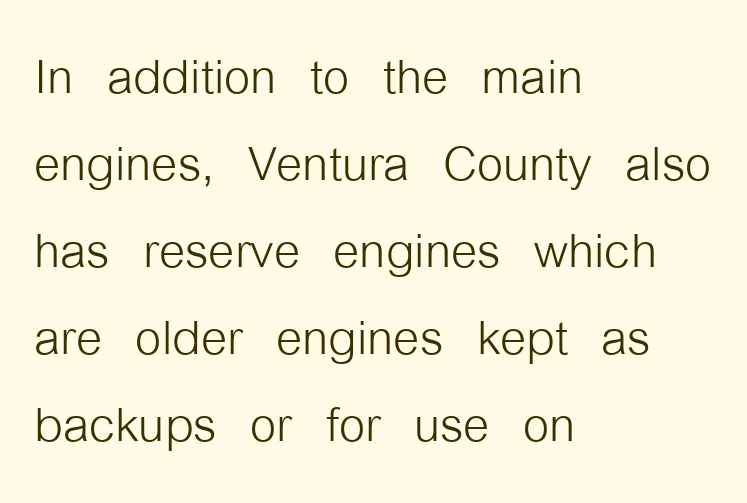
The ragged edge is on the right, which tells us the setting is flush left. Decoration check: the copy has no underline. Each word holds together tightly as a unit, with standard inter-letter gaps. If you measured baseline to baseline, you'd find a middling distance.
